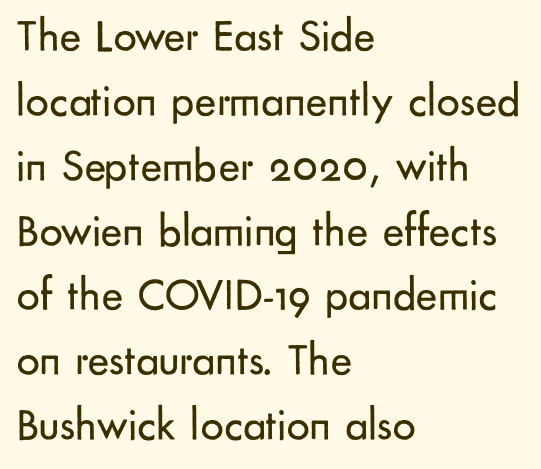
The lines sit at an ordinary, default distance from one another. Where is the straight margin? On the left. Honestly, the letter spacing is just normal — you wouldn't notice it. Italic? Not at all — the glyphs are vertical. A bare baseline throughout the passage.
